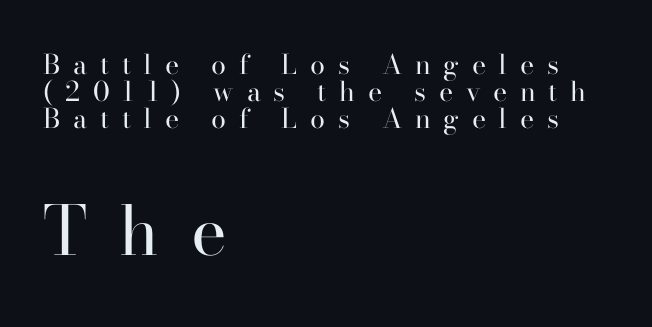
The image shows 68 px regular-weight serif type, upright; set left-aligned, tight line spacing (1.0x), unusually wide letter spacing (+0.47 em), not underlined; the second (bottom) block is 2.52x larger; high stroke contrast and a small x-height.
